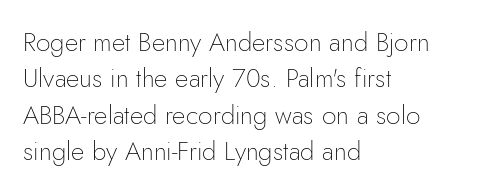
The image shows 26 px text type, upright; set left-aligned, normal line spacing (1.4x), normal letter spacing, not underlined.
